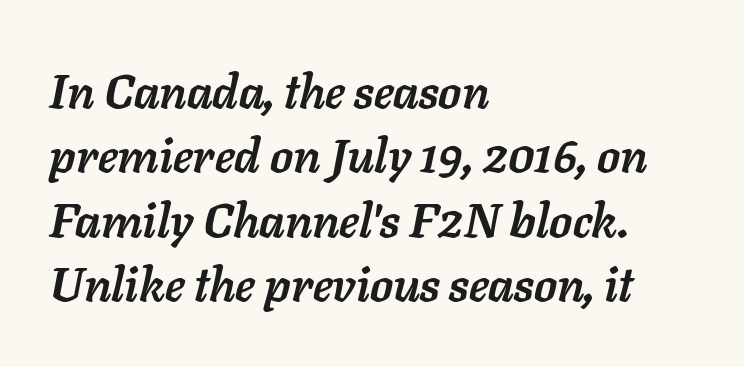
The image shows 47 px semibold type, italic (leaning right); set left-aligned, normal line spacing (1.37x), normal letter spacing, not underlined; low stroke contrast and a medium x-height.
